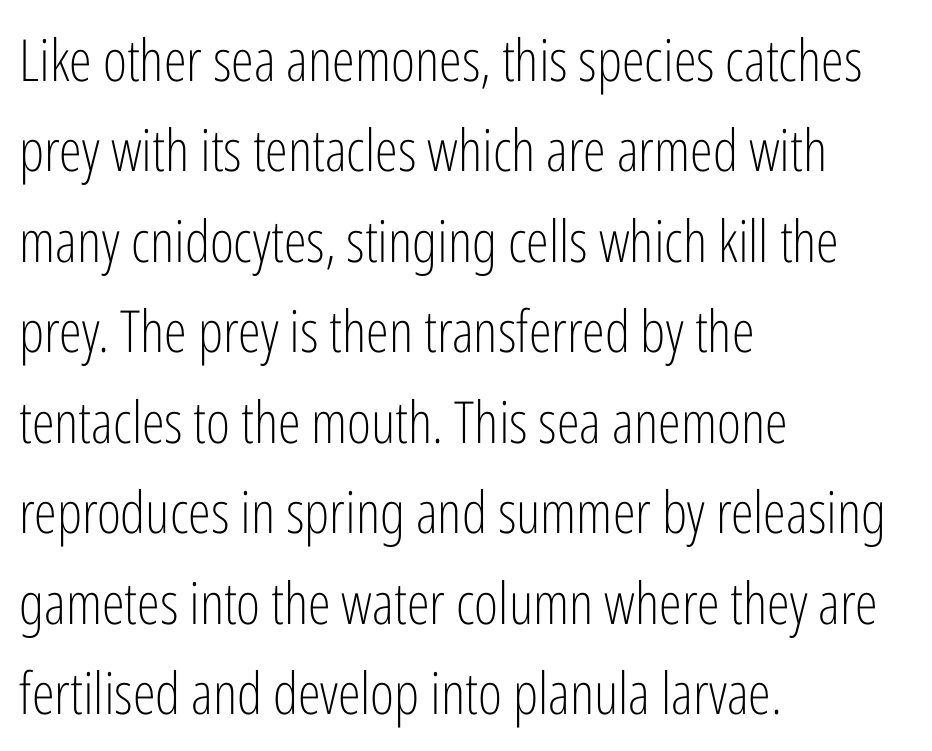
Q: Is the text bold? A: No.
Q: Is the text italic (slanted)? A: No, it is upright.
Q: Is the typeface a serif or a sans-serif typeface? A: Sans-serif.
Q: Is the text underlined? A: No.
Q: How is the paragraph aligned? A: Left-aligned.
Q: Is the spacing between letters normal or unusually wide? A: Normal.
Q: Is the spacing between lines tight, normal or loose? A: Normal.
Q: Width (condensed, normal, or wide)? A: Condensed.
Q: Stroke contrast? A: Low.
Q: x-height? A: Medium.
Q: Monospaced? A: No.
